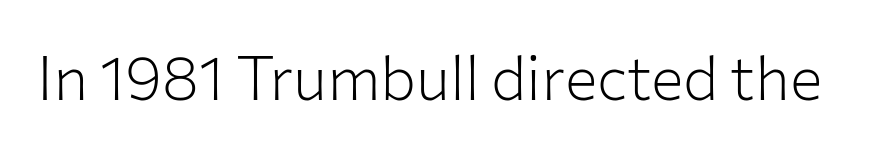
{"serif": "no", "italic": "no", "bold": "no", "weight": "light", "width": "normal", "stroke_contrast": "low", "x_height": "medium", "monospaced": "no", "underline": "no", "letter_spacing": "normal", "letter_spacing_em": 0.0, "glyph_px": 61}
